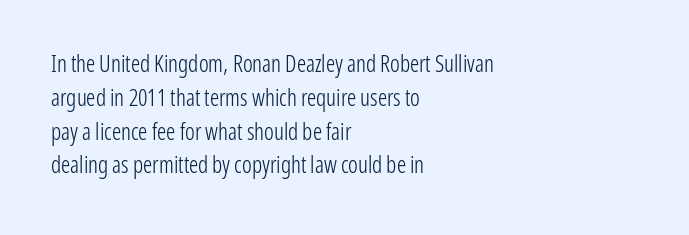
The image shows 23 px text type, upright; set left-aligned, normal line spacing (1.47x), normal letter spacing, not underlined.
